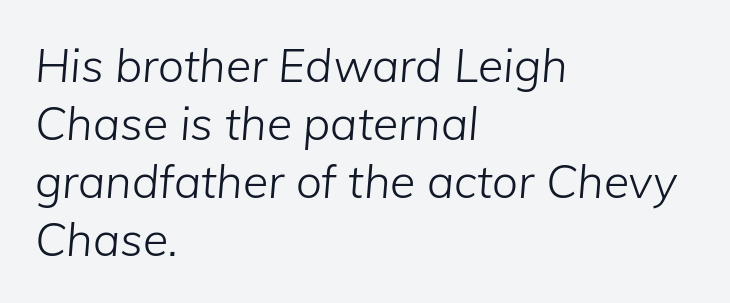
{"italic": "yes", "lean": "right", "slant_degrees": 5, "bold": "no", "weight": "light", "width": "normal", "stroke_contrast": "low", "x_height": "medium", "monospaced": "no", "underline": "no", "align": "left", "line_spacing": "normal", "line_spacing_ratio": 1.26, "letter_spacing": "normal", "letter_spacing_em": 0.0, "glyph_px": 46}
